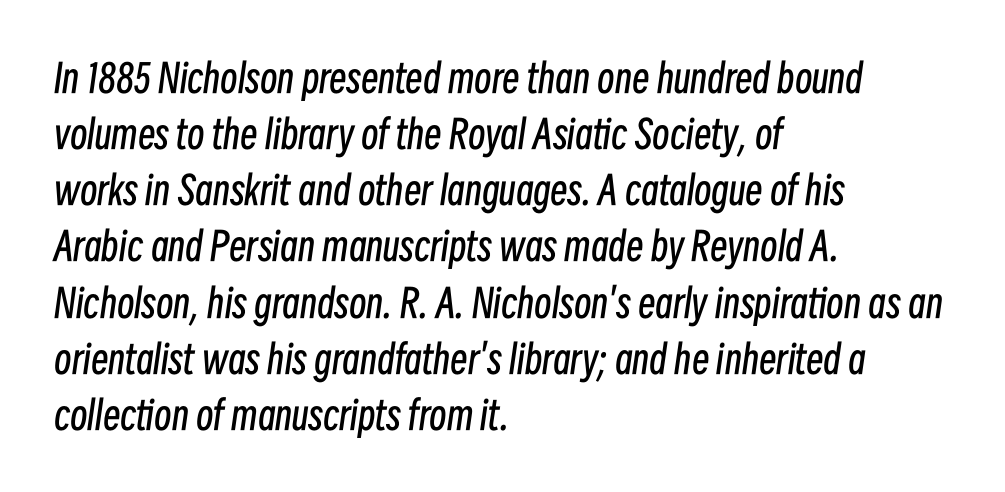
{"italic": "yes", "lean": "right", "slant_degrees": 8, "bold": "no", "weight": "regular", "width": "condensed", "stroke_contrast": "low", "x_height": "medium", "monospaced": "no", "underline": "no", "align": "left", "line_spacing": "normal", "line_spacing_ratio": 1.44, "letter_spacing": "normal", "letter_spacing_em": 0.0, "glyph_px": 39}
